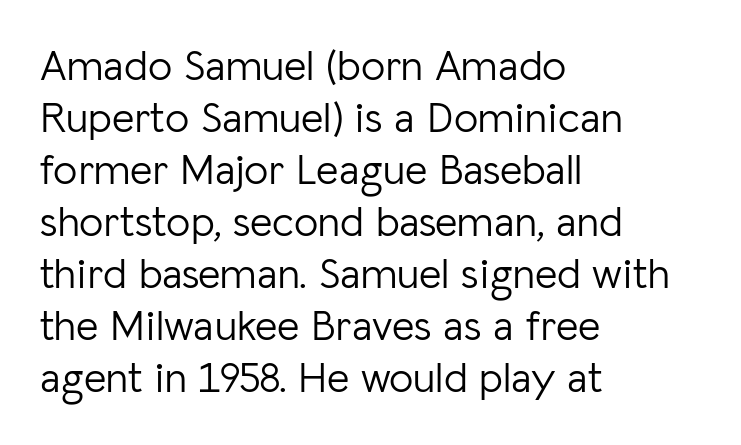
{"serif": "no", "italic": "no", "bold": "no", "weight": "light", "width": "normal", "stroke_contrast": "low", "x_height": "medium", "monospaced": "no", "underline": "no", "align": "left", "line_spacing_ratio": 1.21, "letter_spacing": "normal", "letter_spacing_em": 0.0, "glyph_px": 43}
